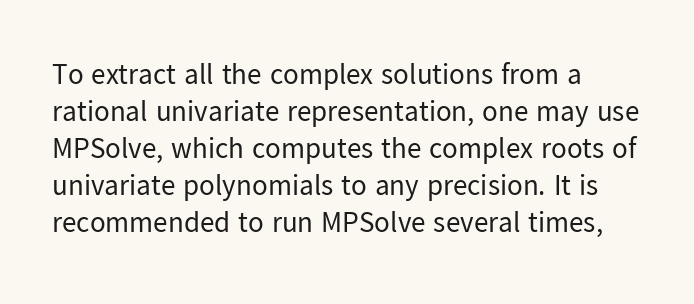
The image shows 29 px regular-weight sans-serif type, upright; set left-aligned, normal line spacing (1.28x), normal letter spacing, not underlined; low stroke contrast and a medium x-height.
